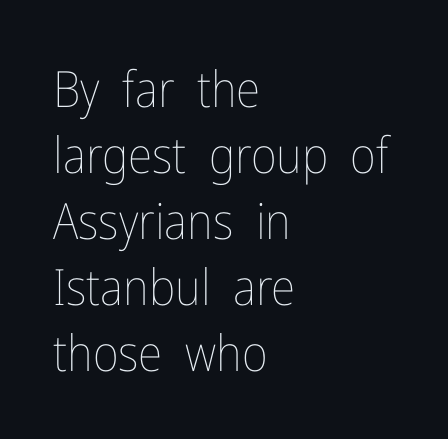
The image shows 50 px thin, condensed type, upright; set left-aligned, normal line spacing (1.32x), normal letter spacing, not underlined; low stroke contrast and a medium x-height.
